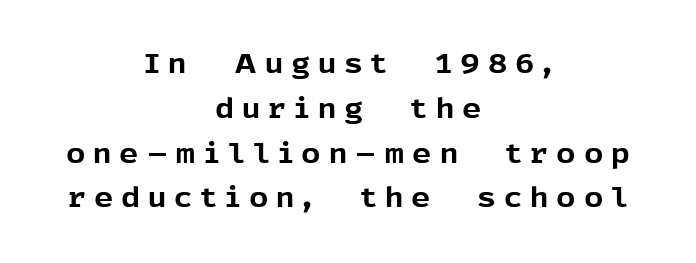
The face used here is rendered with a markedly widened letterfit. The rows are spaced the way most documents space them. The type sits square on the baseline with zero lean. The passage shown is not underscored anywhere.
